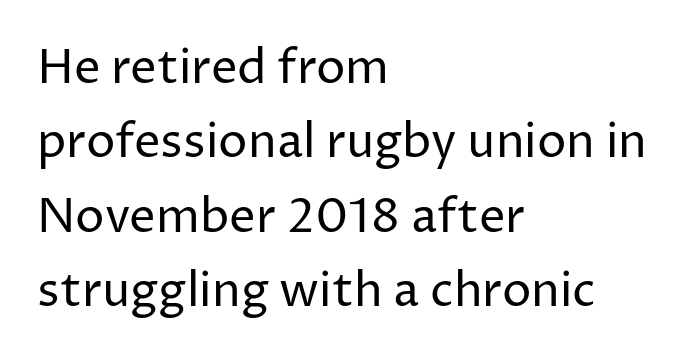
{"serif": "no", "italic": "no", "bold": "no", "weight": "regular", "width": "normal", "stroke_contrast": "low", "x_height": "medium", "monospaced": "no", "underline": "no", "align": "left", "line_spacing": "normal", "line_spacing_ratio": 1.58, "letter_spacing": "normal", "letter_spacing_em": 0.0, "glyph_px": 47}
